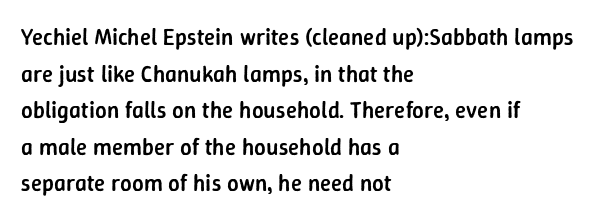
The type is set solid horizontally, with unmodified tracking. Visually the block forms a straight wall on the left and a jagged coastline on the right. Does the lettering tilt? It doesn't — this is upright. Baseline-to-baseline distance is the conventional proportion of letter height. Anything drawn beneath the words? Only blank space.
